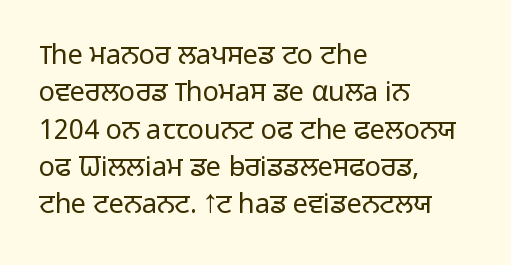
Interline gaps are of average width in this sample. Inter-character spacing is left at the font's built-in metrics. If you drew a line through each stem, it would be perfectly vertical. Words float on clear page, feet unadorned. Each line starts at the same left margin while the right side varies.
